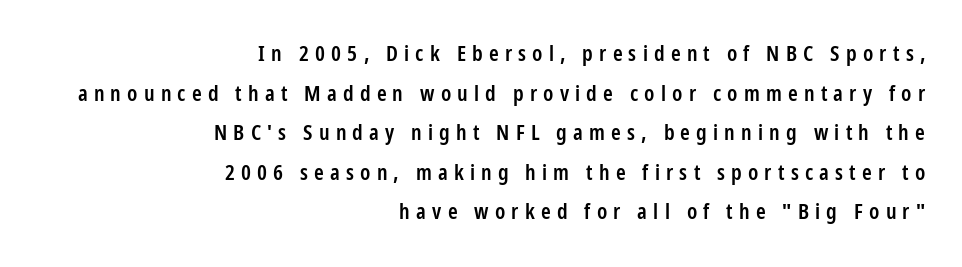
Q: Is the text bold? A: Semi-bold.
Q: Is the text italic (slanted)? A: No, it is upright.
Q: Is the text underlined? A: No.
Q: How is the paragraph aligned? A: Right-aligned.
Q: Is the spacing between letters normal or unusually wide? A: Unusually wide.
